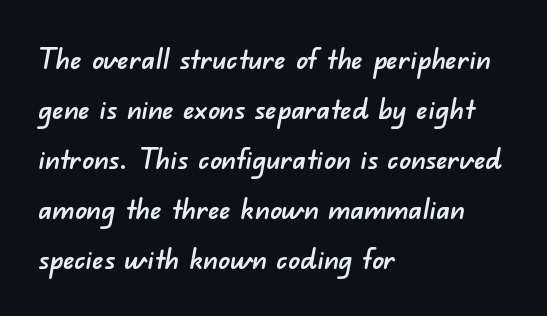
Layout note: lines flush left. This sample uses a sans-serif face. Here the glyphs are tracked normally, forming tight word shapes. Any mark beneath the type? The region is blank. This sample has the flowing, uneven cadence of proportional lettering.
